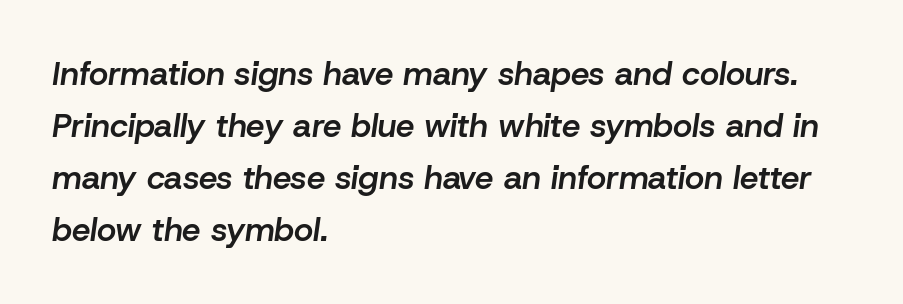
Q: Is the text bold? A: Semi-bold.
Q: Is the text italic (slanted)? A: Yes, it leans right by about 8 degrees.
Q: Is the text underlined? A: No.
Q: How is the paragraph aligned? A: Left-aligned.
Q: Is the spacing between letters normal or unusually wide? A: Normal.
Q: Is the spacing between lines tight, normal or loose? A: Normal.
Q: Width (condensed, normal, or wide)? A: Normal.
Q: Stroke contrast? A: Low.
Q: x-height? A: Medium.
Q: Monospaced? A: No.
